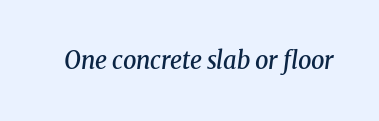
Q: Is the text bold? A: Semi-bold.
Q: Is the text italic (slanted)? A: Yes, it leans right by about 8 degrees.
Q: Is the text underlined? A: No.
Q: Is the spacing between letters normal or unusually wide? A: Normal.
